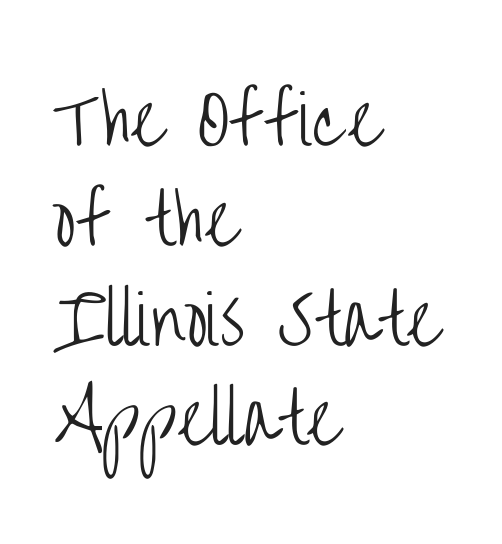
Descender tails drop into unmarked territory. Notice how descenders clear the ascenders below comfortably — that's standard leading. The typesetter chose a ragged-right arrangement here. Nothing heavy about these letters — not bold at all. The gaps between neighbouring characters are ordinary and unremarkable. Font category for this specimen: sans-serif.
